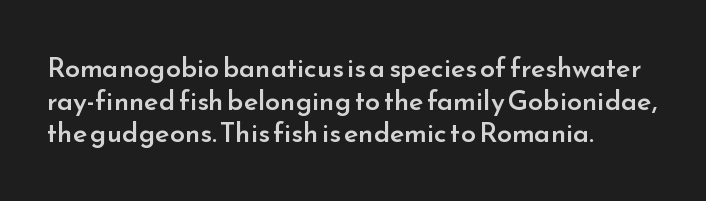
{"italic": "no", "bold": "semi", "underline": "no", "align": "left", "line_spacing_ratio": 1.21, "letter_spacing": "normal", "letter_spacing_em": 0.0, "glyph_px": 27}
